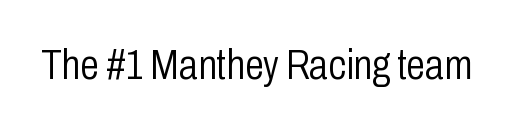
Descender tails drop into unmarked territory. A typesetter would call this proportional, since set widths differ per character. The lettering holds an erect, upright posture throughout. The typeface chosen for these lines omits serifs. Ink coverage per letter is moderate at most.
